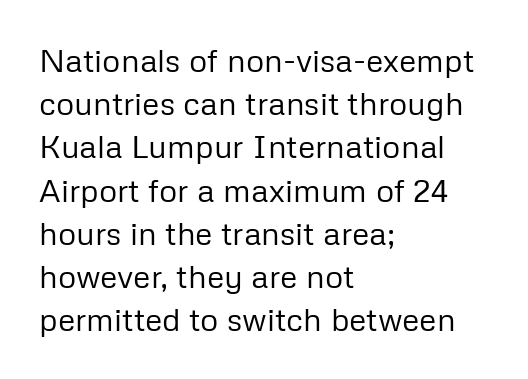
Q: Is the text bold? A: No.
Q: Is the text italic (slanted)? A: No, it is upright.
Q: Is the typeface a serif or a sans-serif typeface? A: Sans-serif.
Q: Is the text underlined? A: No.
Q: How is the paragraph aligned? A: Left-aligned.
Q: Is the spacing between letters normal or unusually wide? A: Normal.
Q: Is the spacing between lines tight, normal or loose? A: Normal.
Q: Width (condensed, normal, or wide)? A: Normal.
Q: Stroke contrast? A: Low.
Q: x-height? A: Medium.
Q: Monospaced? A: No.
